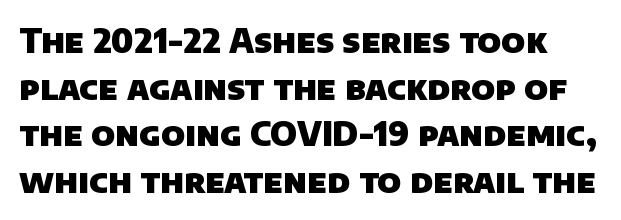
{"serif": "no", "bold": "yes", "weight": "heavy", "width": "normal", "stroke_contrast": "low", "x_height": "large", "monospaced": "no", "underline": "no", "line_spacing": "normal", "line_spacing_ratio": 1.41, "letter_spacing": "normal", "letter_spacing_em": 0.0, "glyph_px": 33}
